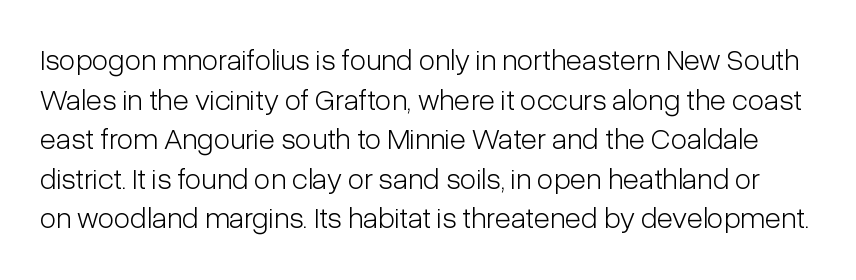
This sample uses an upright cut, with every glyph sitting square on the baseline. The words here are not underlined. A quiet, ordinary-to-light weight characterises the typeface. Characters follow at the spacing the type designer built in. You could not count columns in this text — the font is proportionally spaced. Is there much room between lines? A standard amount, neither cramped nor airy.
